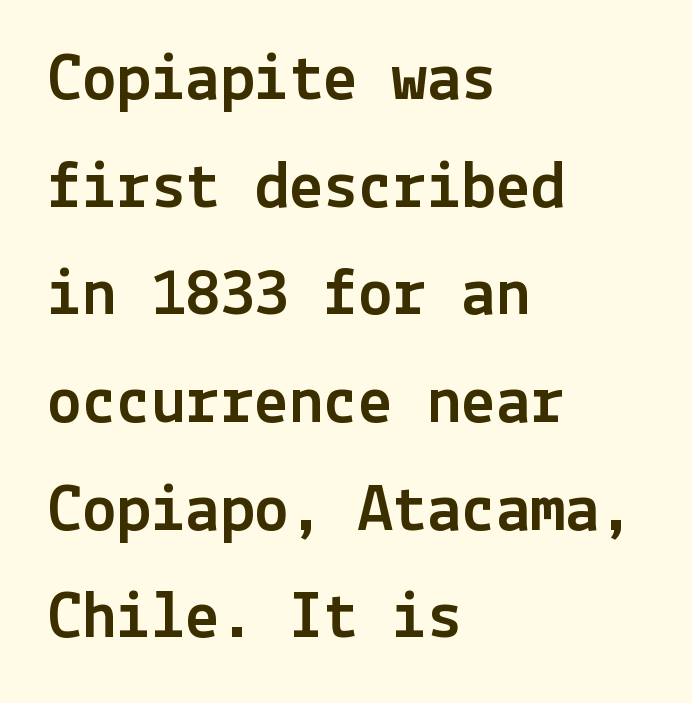
In terms of posture, this sample is upright. Honestly, the letter spacing is just normal — you wouldn't notice it. Underlining? Definitely not there. These lines sit exactly where default settings would place them. The typesetter chose a ragged-right arrangement here. Look at the bottom of the vertical strokes: they stop flat, with no serifs.
